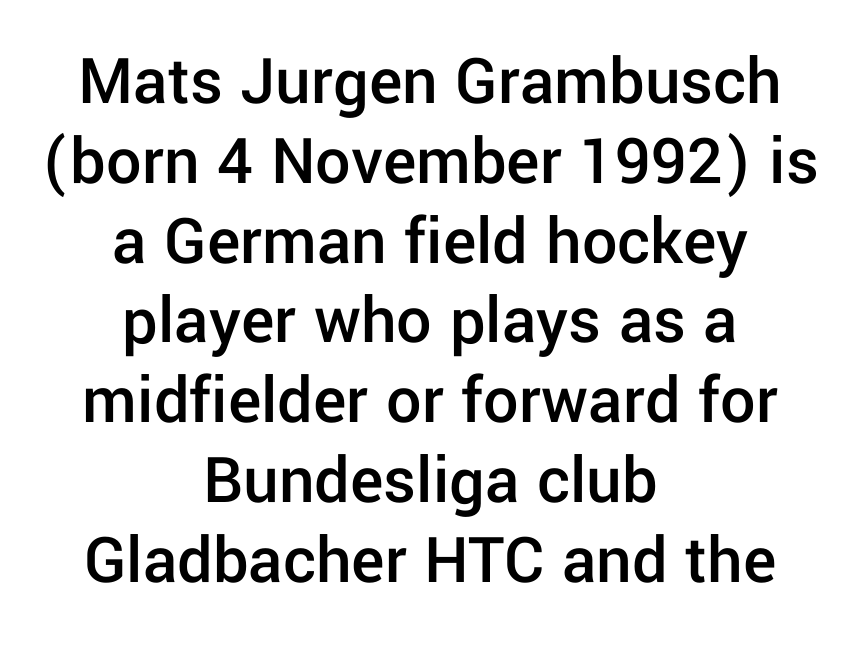
The image shows 70 px semibold sans-serif type, upright; set centered, tight line spacing (1.14x), normal letter spacing, not underlined; low stroke contrast and a medium x-height.
